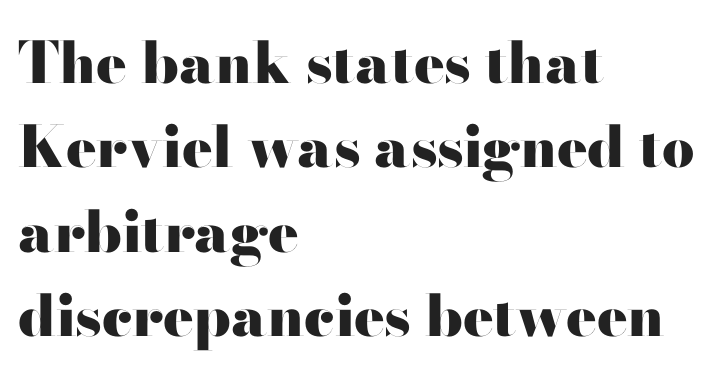
{"serif": "no", "italic": "no", "bold": "yes", "weight": "heavy", "width": "wide", "stroke_contrast": "high", "x_height": "small", "monospaced": "no", "underline": "no", "align": "left", "line_spacing": "normal", "line_spacing_ratio": 1.48, "letter_spacing": "normal", "letter_spacing_em": 0.0, "glyph_px": 57}
